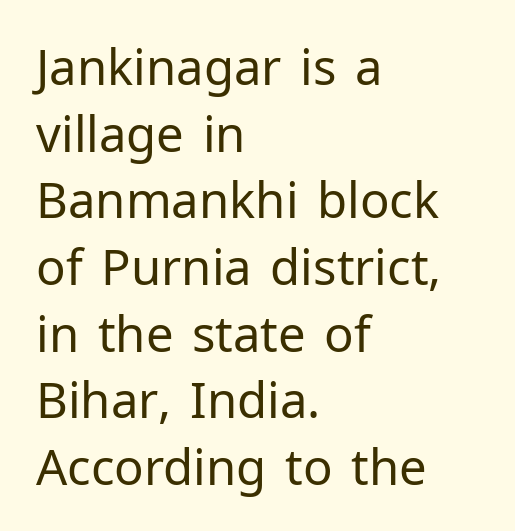
The image shows 49 px regular-weight sans-serif type, upright; set left-aligned, normal line spacing (1.36x), normal letter spacing, not underlined; low stroke contrast and a medium x-height.
